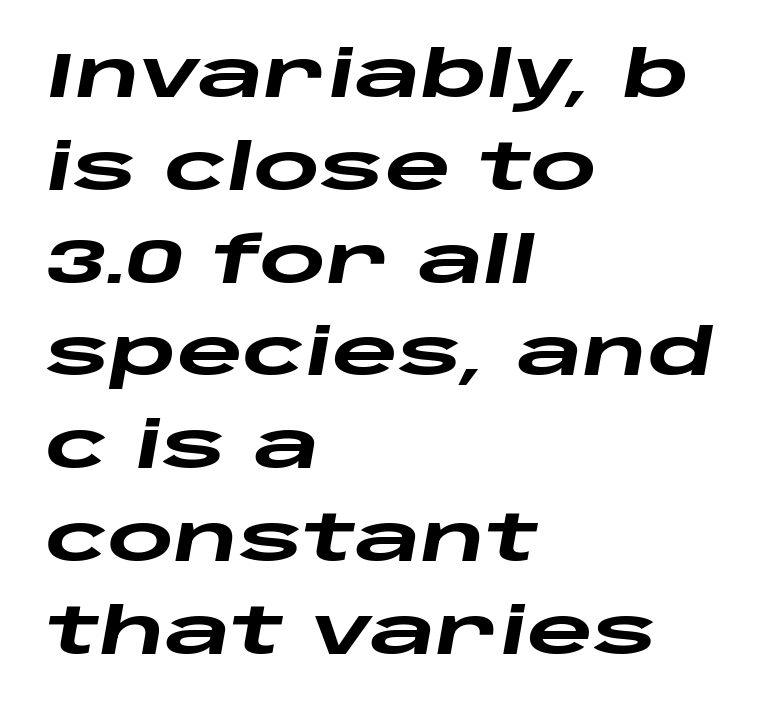
The image shows 64 px heavy, wide type, italic (leaning right); set left-aligned, normal line spacing (1.45x), normal letter spacing, not underlined; low stroke contrast and a large x-height.
